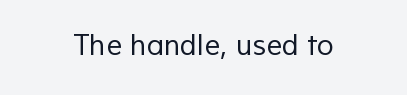
{"serif": "no", "bold": "no", "weight": "regular", "width": "normal", "stroke_contrast": "low", "x_height": "medium", "monospaced": "no", "underline": "no", "align": "center", "letter_spacing": "normal", "letter_spacing_em": 0.0, "glyph_px": 28}
